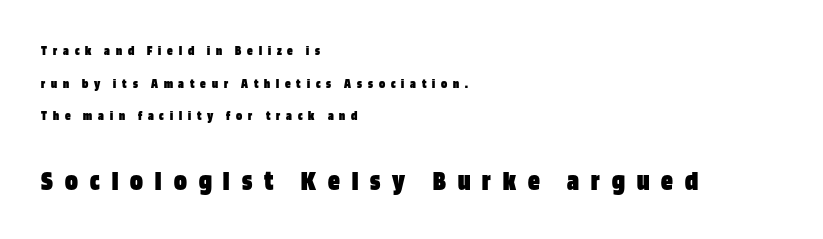
The sample has been set heavy, in full bold. Notice how the stems are strictly vertical — no italics here. The specimen omits any rule beneath the text block's lines. The passage shown has open, widely tracked lettering throughout. Line spacing here is loose.
